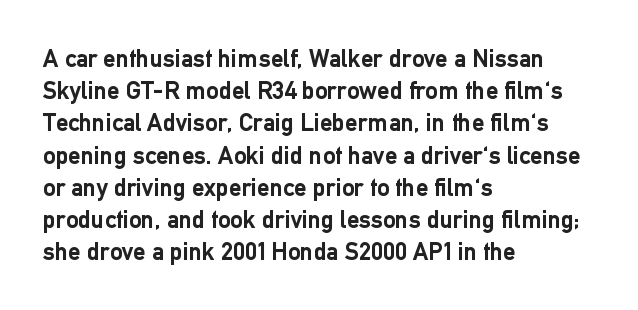
{"italic": "no", "bold": "yes", "underline": "no", "align": "left", "line_spacing": "normal", "line_spacing_ratio": 1.29, "letter_spacing": "normal", "letter_spacing_em": 0.0, "glyph_px": 25}
